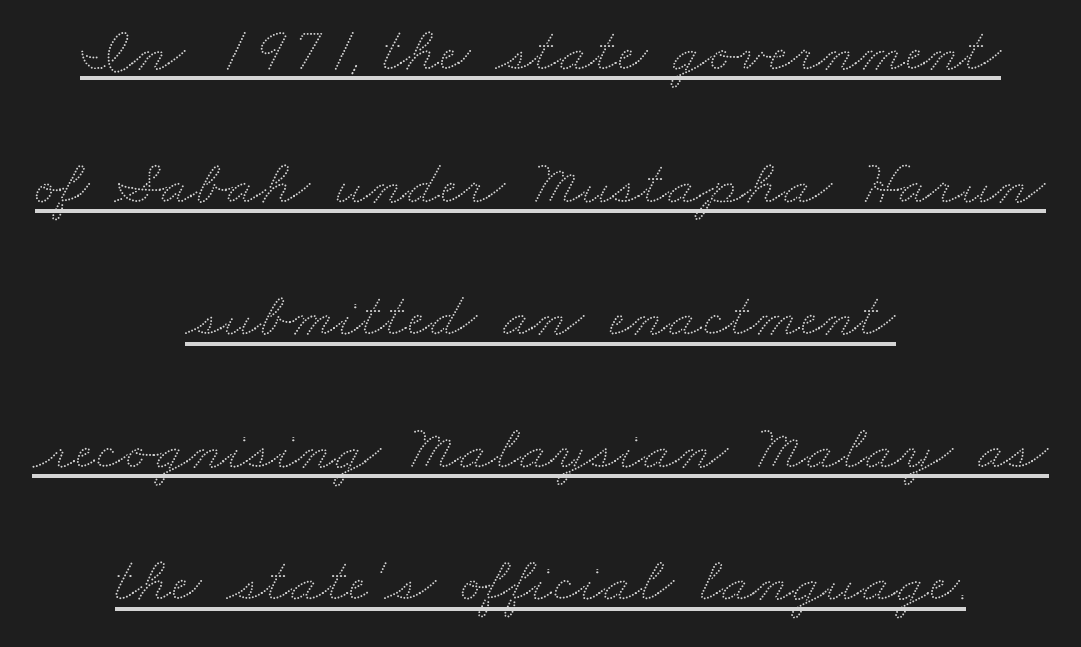
{"width": "wide", "stroke_contrast": "low", "x_height": "small", "monospaced": "no", "underline": "yes", "align": "center", "line_spacing": "loose", "line_spacing_ratio": 2.04, "letter_spacing": "normal", "letter_spacing_em": 0.0, "glyph_px": 65}
